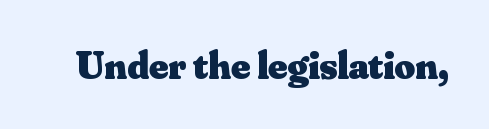
Q: Is the text bold? A: Yes.
Q: Is the text italic (slanted)? A: No, it is upright.
Q: Is the typeface a serif or a sans-serif typeface? A: Serif.
Q: Is the text underlined? A: No.
Q: Is the spacing between letters normal or unusually wide? A: Normal.
Q: Width (condensed, normal, or wide)? A: Normal.
Q: Stroke contrast? A: Medium.
Q: x-height? A: Small.
Q: Monospaced? A: No.
